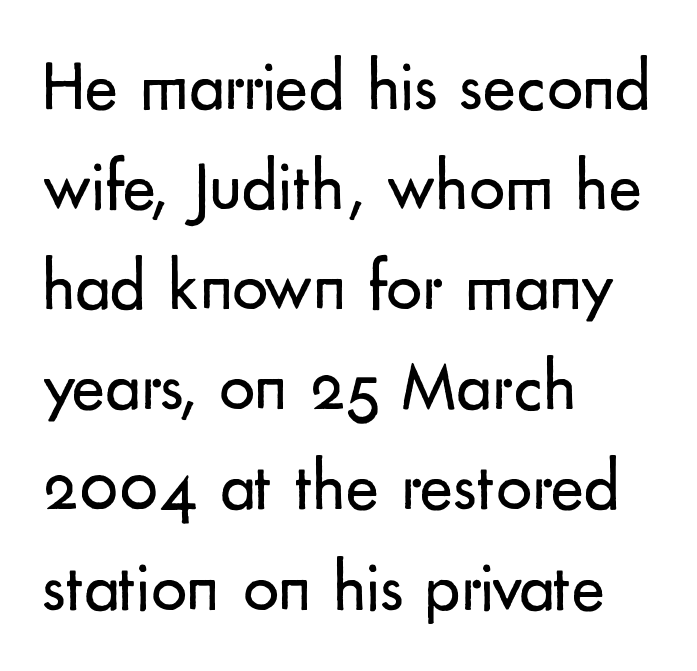
Q: Is the text bold? A: No.
Q: Is the text italic (slanted)? A: No, it is upright.
Q: Is the typeface a serif or a sans-serif typeface? A: Sans-serif.
Q: Is the text underlined? A: No.
Q: How is the paragraph aligned? A: Left-aligned.
Q: Is the spacing between letters normal or unusually wide? A: Normal.
Q: Is the spacing between lines tight, normal or loose? A: Normal.
Q: Width (condensed, normal, or wide)? A: Normal.
Q: Stroke contrast? A: Low.
Q: x-height? A: Small.
Q: Monospaced? A: No.
